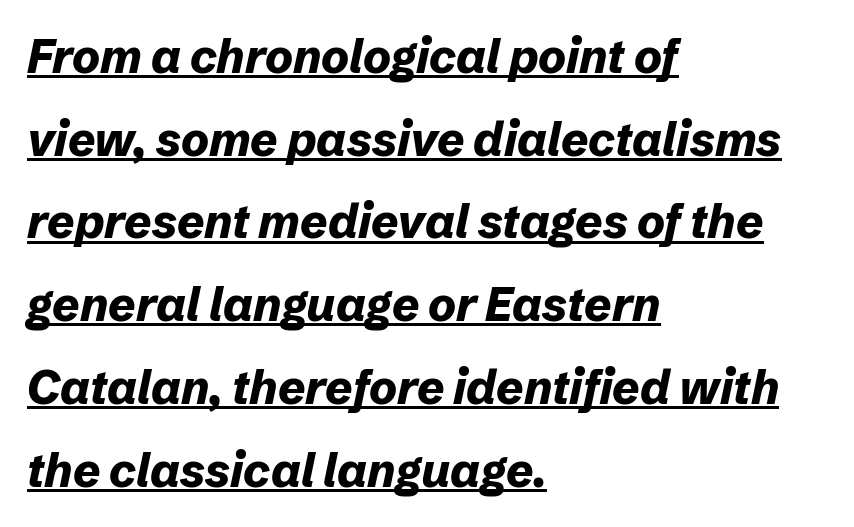
Q: Is the text bold? A: Yes.
Q: Is the text italic (slanted)? A: Yes, it leans right by about 12 degrees.
Q: Is the text underlined? A: Yes.
Q: How is the paragraph aligned? A: Left-aligned.
Q: Is the spacing between letters normal or unusually wide? A: Normal.
Q: Width (condensed, normal, or wide)? A: Normal.
Q: Stroke contrast? A: Low.
Q: x-height? A: Medium.
Q: Monospaced? A: No.
